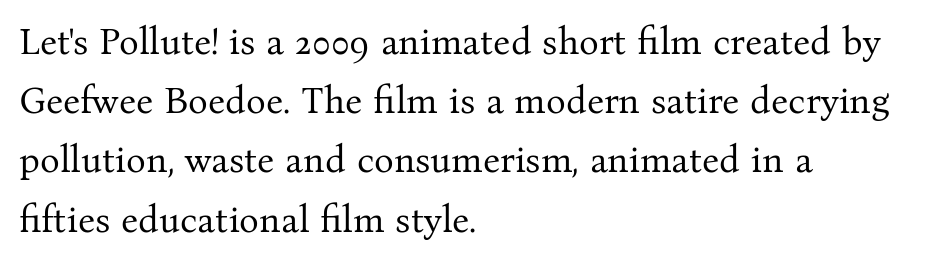
{"serif": "yes", "italic": "no", "bold": "no", "weight": "regular", "width": "normal", "stroke_contrast": "medium", "x_height": "medium", "monospaced": "no", "underline": "no", "align": "left", "line_spacing": "normal", "line_spacing_ratio": 1.6, "letter_spacing": "normal", "letter_spacing_em": 0.0, "glyph_px": 37}
